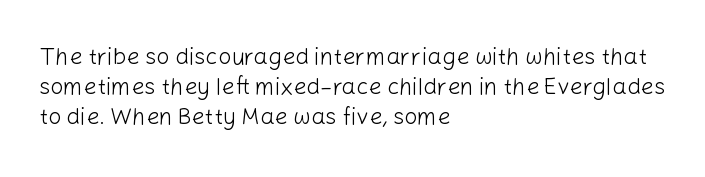
The lines are quadded left. The font sits on the lighter half of the weight spectrum, regular included. Tracking here is standard; glyphs follow each other at the usual distance. Italic? Not at all — the glyphs are vertical. Rule under the text: the space is simply empty.
